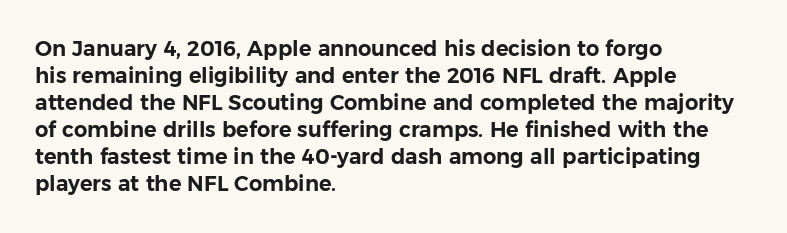
The image shows 21 px text type, upright; set left-aligned, normal line spacing (1.29x), normal letter spacing, not underlined.
